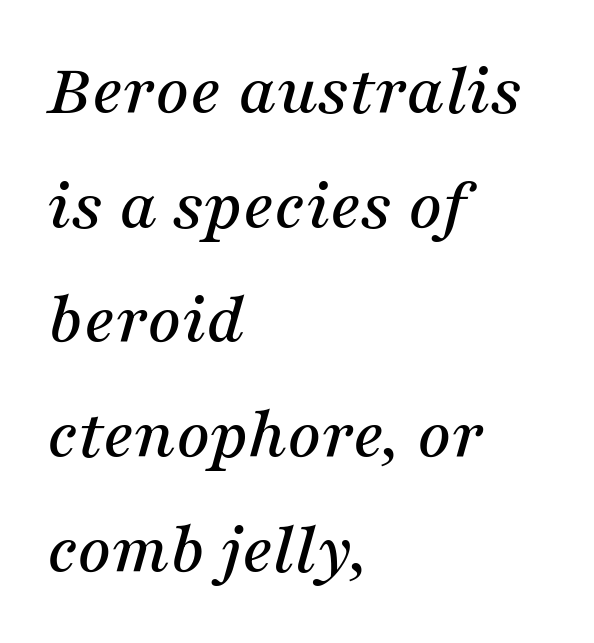
{"serif": "yes", "italic": "yes", "lean": "right", "slant_degrees": 16, "width": "normal", "stroke_contrast": "medium", "x_height": "medium", "monospaced": "no", "underline": "no", "align": "left", "line_spacing": "normal", "line_spacing_ratio": 1.55, "letter_spacing": "normal", "letter_spacing_em": 0.0, "glyph_px": 74}
